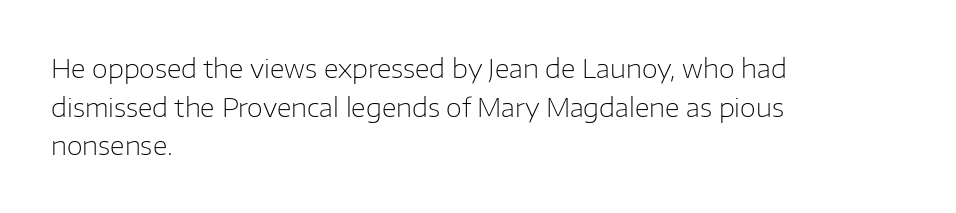
{"italic": "no", "bold": "no", "underline": "no", "align": "left", "line_spacing": "normal", "line_spacing_ratio": 1.49, "letter_spacing": "normal", "letter_spacing_em": 0.0, "glyph_px": 26}
